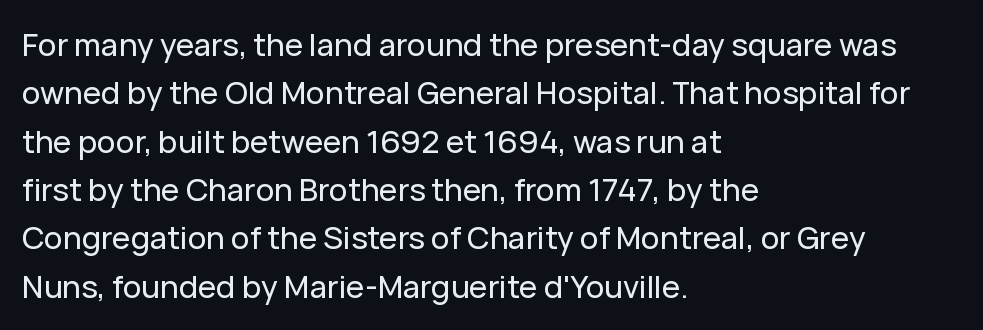
Q: Is the text italic (slanted)? A: No, it is upright.
Q: Is the typeface a serif or a sans-serif typeface? A: Sans-serif.
Q: Is the text underlined? A: No.
Q: How is the paragraph aligned? A: Left-aligned.
Q: Is the spacing between letters normal or unusually wide? A: Normal.
Q: Is the spacing between lines tight, normal or loose? A: Normal.
Q: Width (condensed, normal, or wide)? A: Normal.
Q: Stroke contrast? A: Low.
Q: x-height? A: Medium.
Q: Monospaced? A: No.
